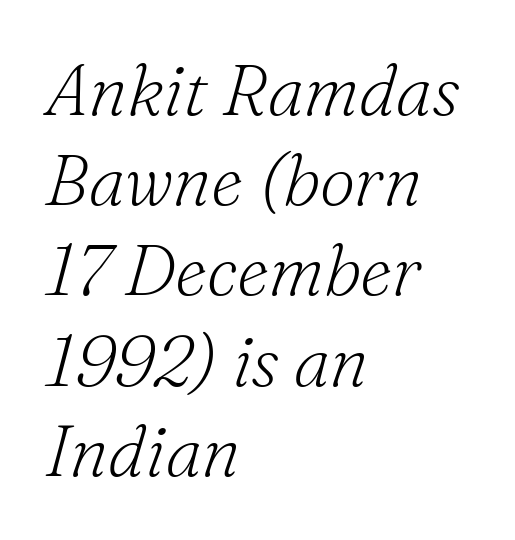
Q: Is the text bold? A: No.
Q: Is the text italic (slanted)? A: Yes, it leans right by about 16 degrees.
Q: Is the typeface a serif or a sans-serif typeface? A: Serif.
Q: Is the text underlined? A: No.
Q: How is the paragraph aligned? A: Left-aligned.
Q: Is the spacing between letters normal or unusually wide? A: Normal.
Q: Is the spacing between lines tight, normal or loose? A: Normal.
Q: Width (condensed, normal, or wide)? A: Normal.
Q: Stroke contrast? A: Medium.
Q: x-height? A: Small.
Q: Monospaced? A: No.
